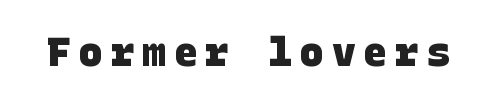
The image shows 40 px heavy sans-serif type; set not underlined; low stroke contrast and a large x-height.
